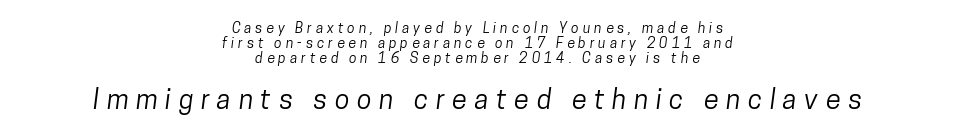
The designer gave the closing block more size than the opening block. Spacing between characters has been opened up far beyond the box default. The lines are packed closely together with very little leading. The zone under the glyphs is completely vacant. Visually the block forms a symmetrical silhouette, jagged on both flanks.
